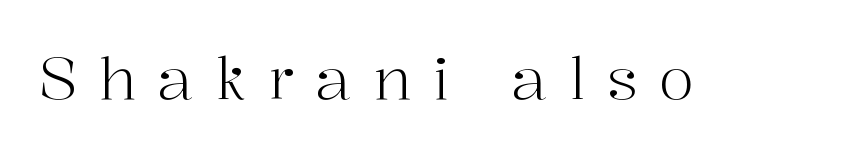
{"serif": "yes", "italic": "no", "bold": "no", "weight": "light", "width": "normal", "stroke_contrast": "high", "x_height": "medium", "monospaced": "no", "underline": "no", "letter_spacing": "wide", "letter_spacing_em": 0.37, "glyph_px": 58}
